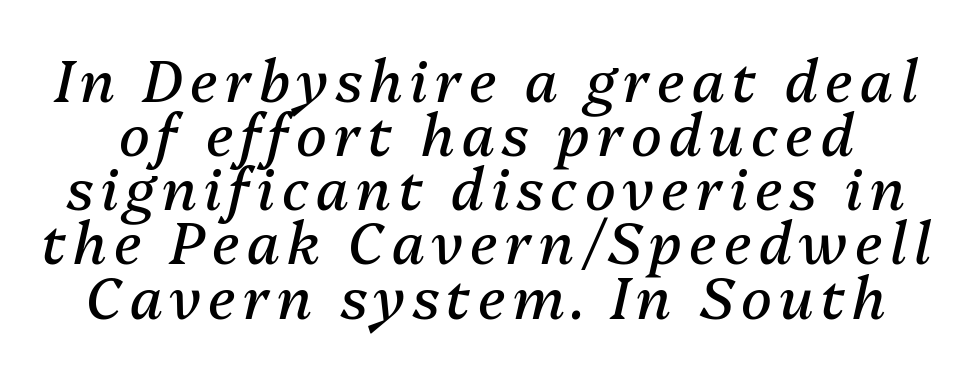
{"italic": "yes", "lean": "right", "slant_degrees": 13, "bold": "no", "weight": "regular", "width": "normal", "stroke_contrast": "medium", "x_height": "medium", "monospaced": "no", "underline": "no", "line_spacing": "tight", "line_spacing_ratio": 0.95, "glyph_px": 57}
